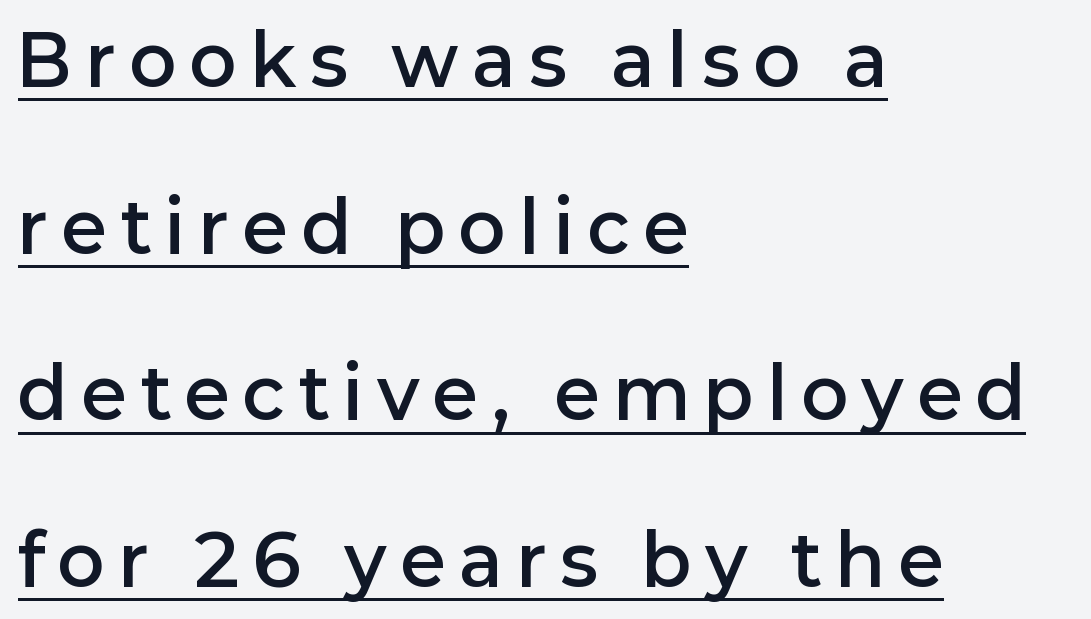
The image shows 70 px semibold sans-serif type, upright; set left-aligned, loose line spacing (2.38x), unusually wide letter spacing (+0.21 em), underlined; low stroke contrast and a medium x-height.
